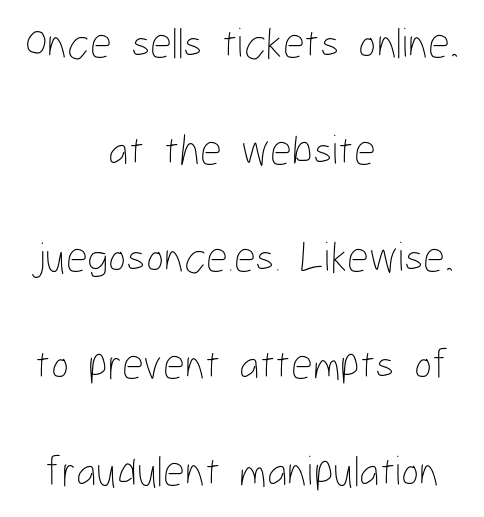
The image shows 43 px thin, condensed type, upright; set centered, loose line spacing (2.49x), normal letter spacing, not underlined; low stroke contrast and a medium x-height.
